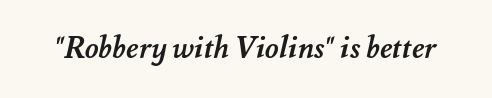
{"bold": "yes", "weight": "semibold", "width": "normal", "stroke_contrast": "medium", "x_height": "small", "monospaced": "no", "underline": "no", "letter_spacing": "normal", "letter_spacing_em": 0.0, "glyph_px": 30}
